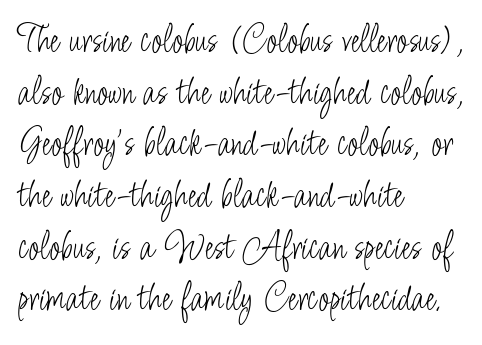
{"serif": "no", "bold": "no", "weight": "light", "width": "condensed", "stroke_contrast": "low", "x_height": "small", "monospaced": "no", "underline": "no", "align": "left", "line_spacing": "normal", "line_spacing_ratio": 1.26, "letter_spacing": "normal", "letter_spacing_em": 0.0, "glyph_px": 41}
